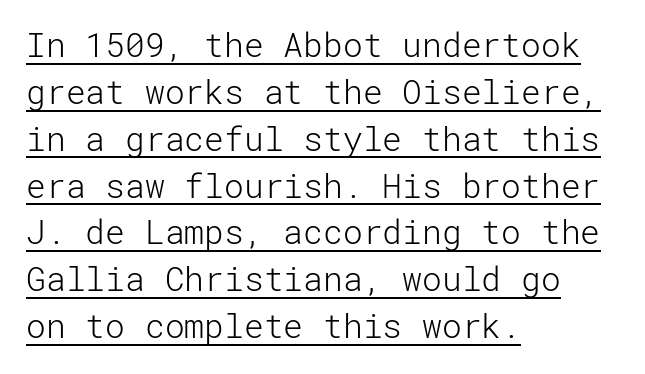
The image shows 33 px light sans-serif type, upright; set left-aligned, normal line spacing (1.42x), normal letter spacing, underlined; low stroke contrast and a medium x-height.
